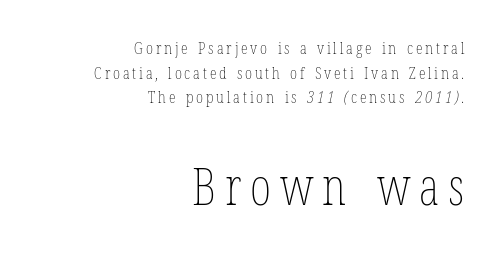
The image shows 51 px thin, condensed type; set right-aligned, normal line spacing (1.45x), not underlined; the second (bottom) block is 3.0x larger; low stroke contrast and a medium x-height.
